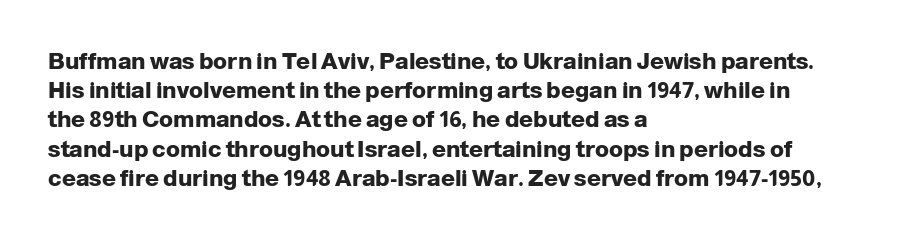
Q: Is the text bold? A: Yes.
Q: Is the text italic (slanted)? A: No, it is upright.
Q: Is the text underlined? A: No.
Q: How is the paragraph aligned? A: Left-aligned.
Q: Is the spacing between letters normal or unusually wide? A: Normal.
Q: Is the spacing between lines tight, normal or loose? A: Normal.
